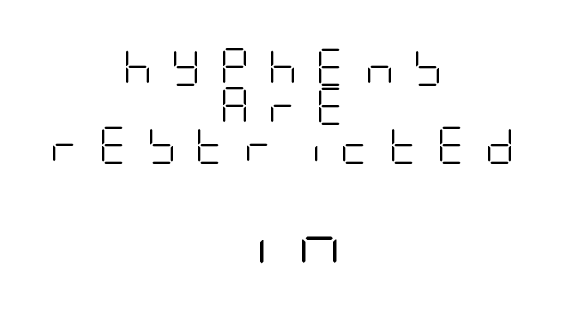
Q: Is the text bold? A: No.
Q: Is the text italic (slanted)? A: No, it is upright.
Q: Is the typeface a serif or a sans-serif typeface? A: Sans-serif.
Q: Is the text underlined? A: No.
Q: How is the paragraph aligned? A: Centered.
Q: Is the spacing between letters normal or unusually wide? A: Unusually wide.
Q: Is the spacing between lines tight, normal or loose? A: Tight.
Q: Which block of text is set in a larger size, the first (top) or the second (bottom)? A: The second (bottom) one.
Q: Width (condensed, normal, or wide)? A: Condensed.
Q: Stroke contrast? A: Low.
Q: x-height? A: Large.
